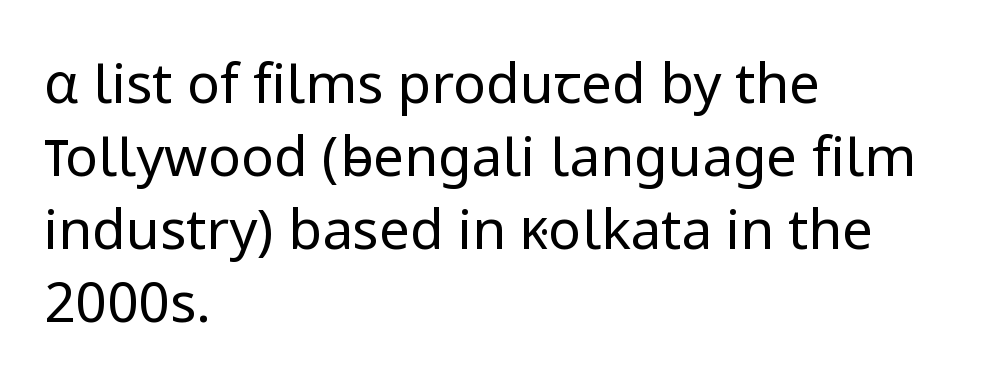
Q: Is the text bold? A: No.
Q: Is the text italic (slanted)? A: No, it is upright.
Q: Is the typeface a serif or a sans-serif typeface? A: Sans-serif.
Q: Is the text underlined? A: No.
Q: How is the paragraph aligned? A: Left-aligned.
Q: Is the spacing between letters normal or unusually wide? A: Normal.
Q: Is the spacing between lines tight, normal or loose? A: Normal.
Q: Width (condensed, normal, or wide)? A: Normal.
Q: Stroke contrast? A: Low.
Q: x-height? A: Medium.
Q: Monospaced? A: No.
